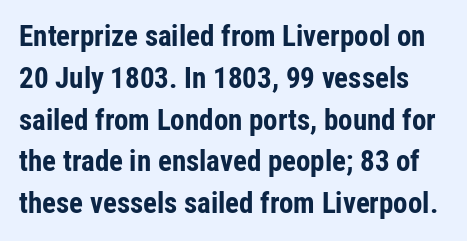
The image shows 29 px bold, condensed sans-serif type, upright; set normal line spacing (1.44x), normal letter spacing, not underlined; low stroke contrast and a medium x-height.
